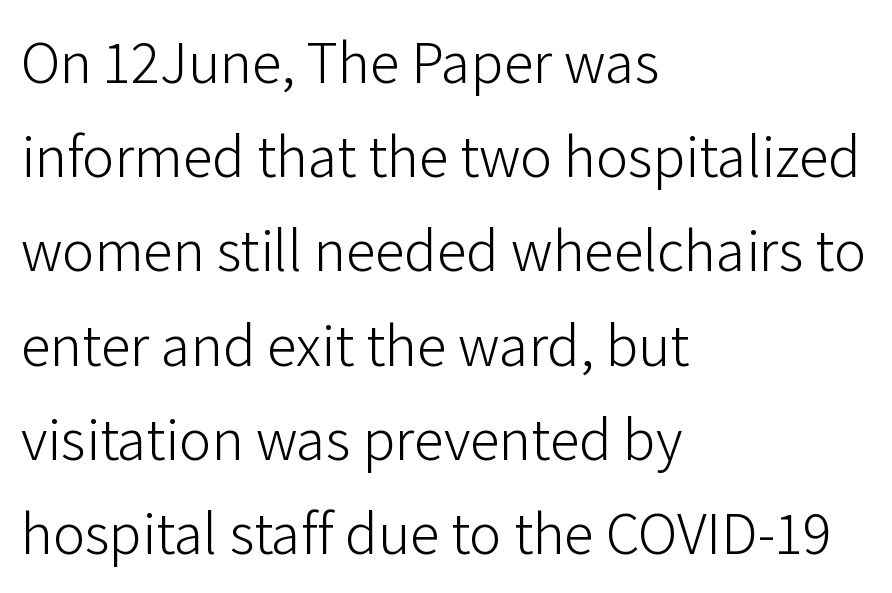
{"serif": "no", "italic": "no", "bold": "no", "weight": "light", "width": "normal", "stroke_contrast": "low", "x_height": "medium", "monospaced": "no", "underline": "no", "align": "left", "line_spacing": "normal", "line_spacing_ratio": 1.57, "letter_spacing": "normal", "letter_spacing_em": 0.0, "glyph_px": 60}
